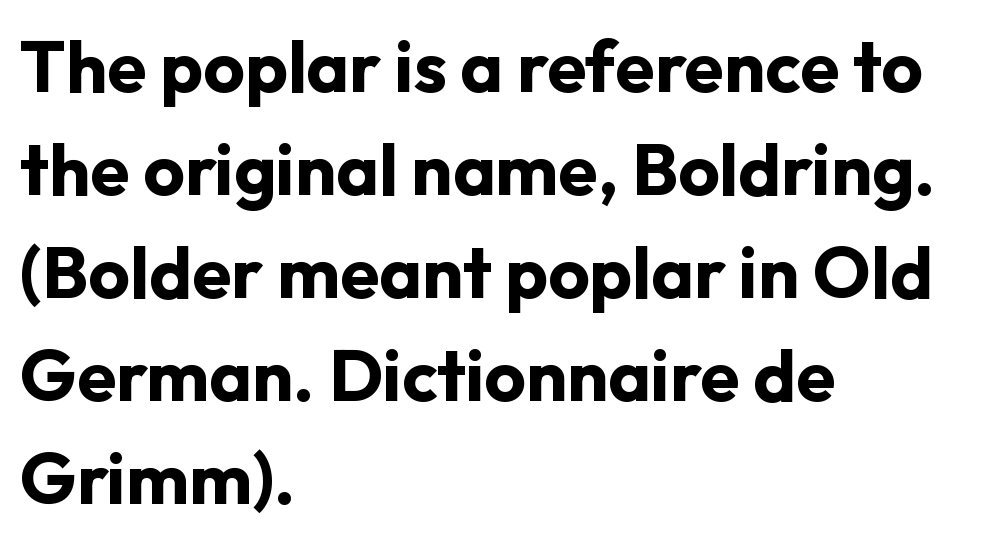
The type family on display is of the sans-serif kind. Think of a printed novel: that variable character pitch is what you see here. The gaps between neighbouring characters are ordinary and unremarkable. Style check: upright. Honestly, the row spacing looks completely unremarkable. Set as a true bold cut, around the 700 mark.
